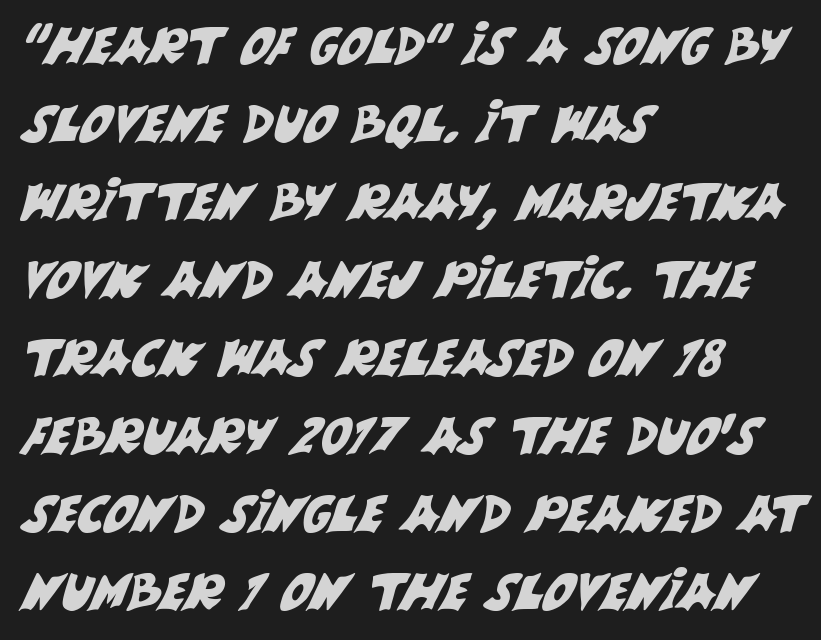
Q: Is the typeface a serif or a sans-serif typeface? A: Sans-serif.
Q: Is the text underlined? A: No.
Q: How is the paragraph aligned? A: Left-aligned.
Q: Is the spacing between letters normal or unusually wide? A: Normal.
Q: Is the spacing between lines tight, normal or loose? A: Normal.
Q: Width (condensed, normal, or wide)? A: Normal.
Q: Stroke contrast? A: Medium.
Q: x-height? A: Large.
Q: Monospaced? A: No.
